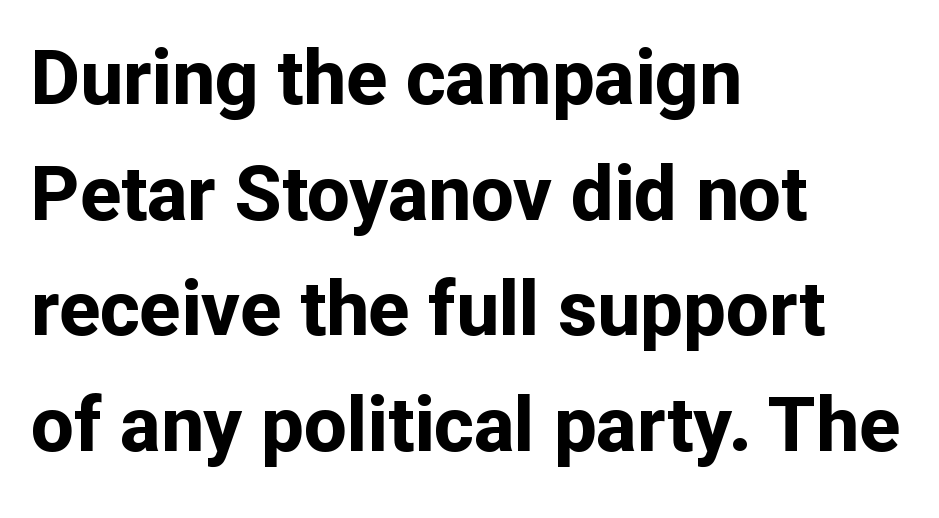
The image shows 76 px bold sans-serif type, upright; set left-aligned, normal line spacing (1.52x), normal letter spacing, not underlined; low stroke contrast and a medium x-height.
